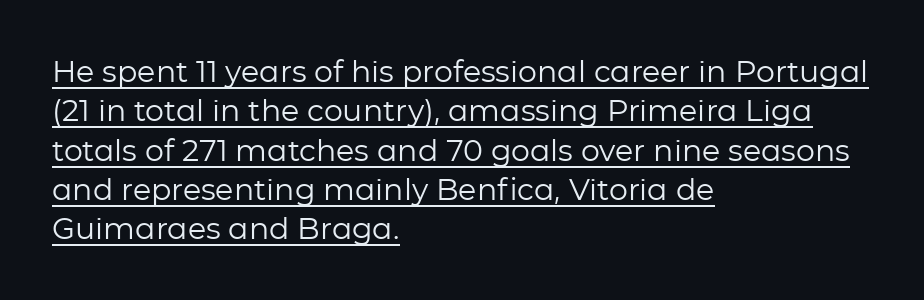
The image shows 30 px regular-weight sans-serif type, upright; set left-aligned, normal line spacing (1.31x), normal letter spacing, underlined; low stroke contrast and a medium x-height.
